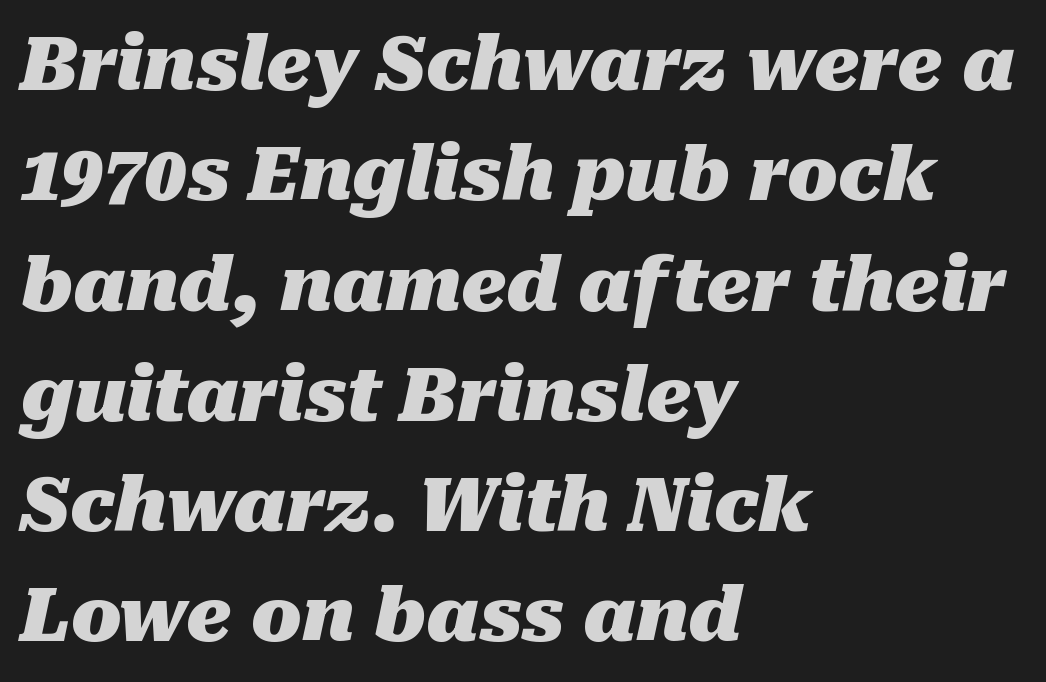
{"italic": "yes", "lean": "right", "slant_degrees": 10, "bold": "yes", "weight": "heavy", "width": "normal", "stroke_contrast": "medium", "x_height": "medium", "monospaced": "no", "underline": "no", "align": "left", "line_spacing": "normal", "line_spacing_ratio": 1.49, "letter_spacing": "normal", "letter_spacing_em": 0.0, "glyph_px": 74}
